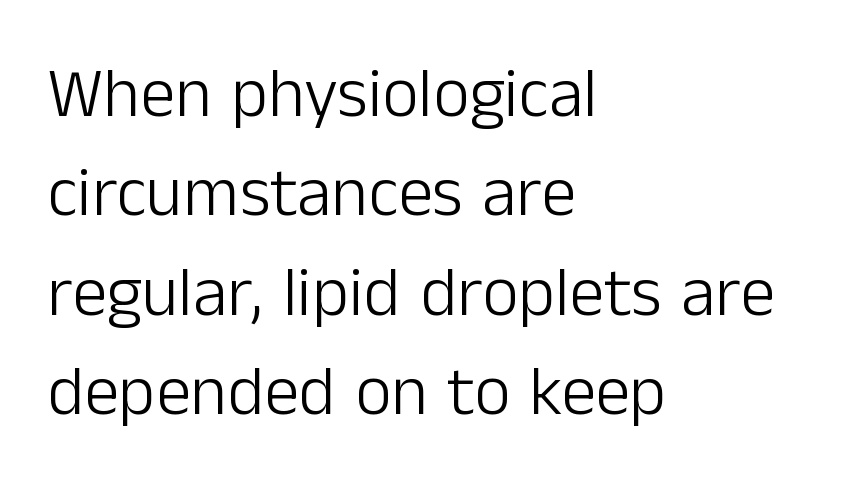
{"serif": "no", "italic": "no", "bold": "no", "weight": "light", "width": "normal", "stroke_contrast": "low", "x_height": "medium", "monospaced": "no", "underline": "no", "align": "left", "line_spacing": "normal", "line_spacing_ratio": 1.42, "letter_spacing": "normal", "letter_spacing_em": 0.0, "glyph_px": 70}
